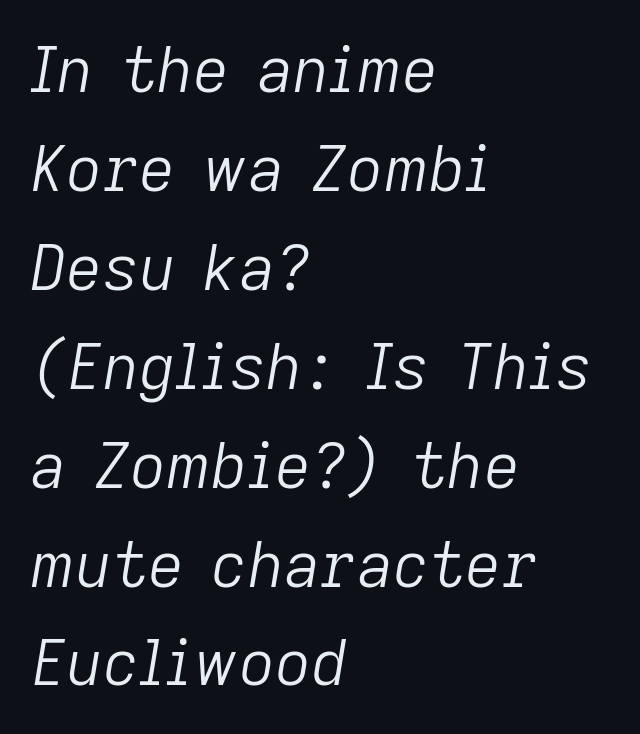
{"italic": "yes", "lean": "right", "slant_degrees": 9, "bold": "no", "weight": "light", "width": "normal", "stroke_contrast": "low", "x_height": "medium", "monospaced": "no", "underline": "no", "align": "left", "line_spacing": "normal", "line_spacing_ratio": 1.57, "letter_spacing": "normal", "letter_spacing_em": 0.0, "glyph_px": 63}
